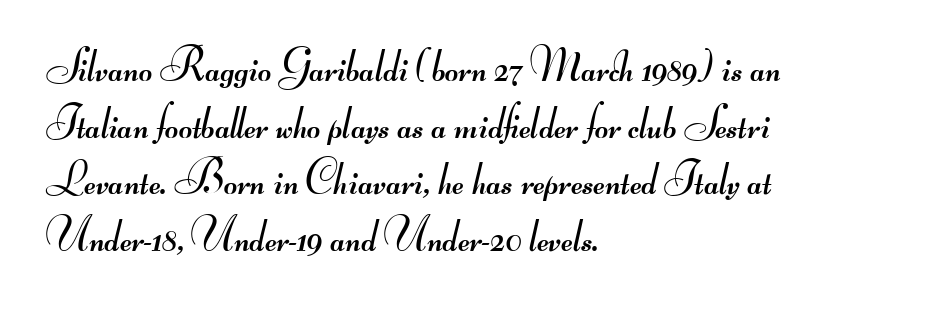
Q: Is the text bold? A: No.
Q: Is the typeface a serif or a sans-serif typeface? A: Sans-serif.
Q: Is the text underlined? A: No.
Q: How is the paragraph aligned? A: Left-aligned.
Q: Is the spacing between letters normal or unusually wide? A: Normal.
Q: Width (condensed, normal, or wide)? A: Wide.
Q: Stroke contrast? A: Medium.
Q: Monospaced? A: No.
